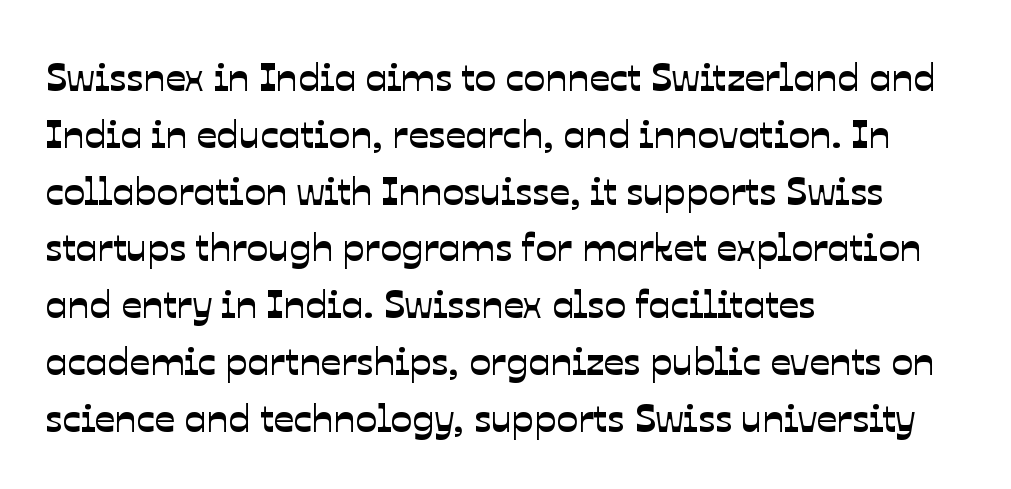
The image shows 40 px sans-serif type; set left-aligned, normal line spacing (1.42x), normal letter spacing, not underlined; low stroke contrast and a medium x-height.
